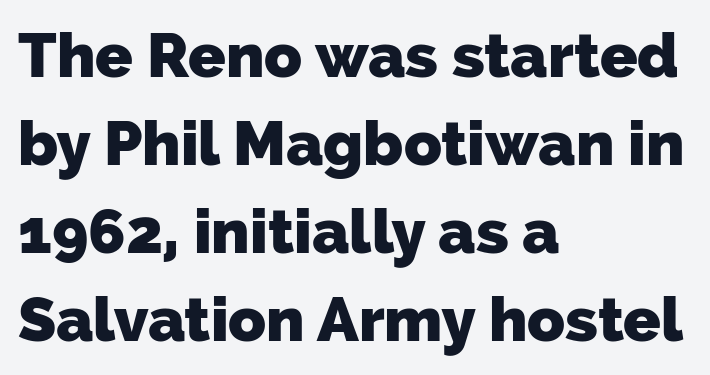
Q: Is the text bold? A: Yes.
Q: Is the typeface a serif or a sans-serif typeface? A: Sans-serif.
Q: Is the text underlined? A: No.
Q: How is the paragraph aligned? A: Left-aligned.
Q: Is the spacing between letters normal or unusually wide? A: Normal.
Q: Is the spacing between lines tight, normal or loose? A: Normal.
Q: Width (condensed, normal, or wide)? A: Normal.
Q: Stroke contrast? A: Low.
Q: x-height? A: Medium.
Q: Monospaced? A: No.
